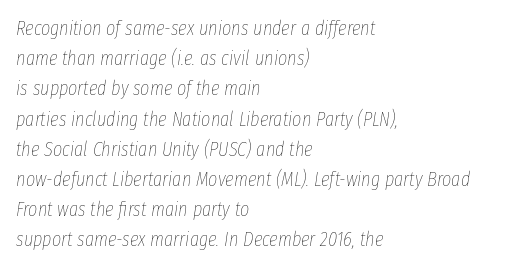
The image shows 20 px text type, italic (leaning right); set left-aligned, normal line spacing (1.51x), normal letter spacing, not underlined.
